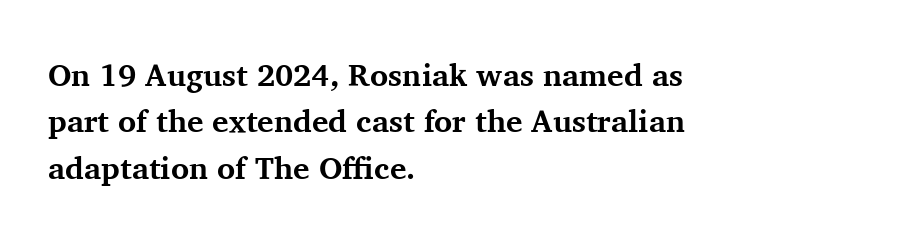
The image shows 31 px bold serif type, upright; set left-aligned, normal line spacing (1.5x), normal letter spacing, not underlined; medium stroke contrast and a medium x-height.
